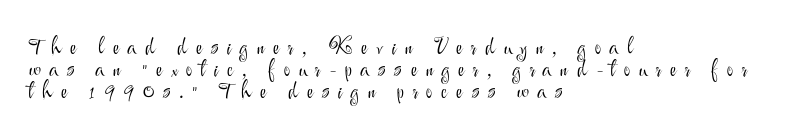
Compared with a centered layout, this one pins lines to the left instead. Does extra space separate the letters? Yes, quite a lot of it. Successive baselines arrive quickly, one right under another.
